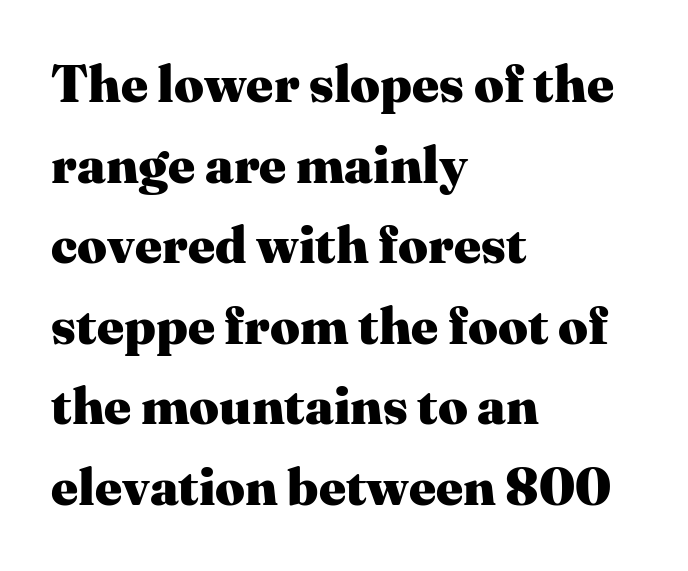
{"serif": "yes", "italic": "no", "bold": "yes", "weight": "heavy", "width": "normal", "stroke_contrast": "medium", "x_height": "medium", "monospaced": "no", "underline": "no", "align": "left", "line_spacing": "normal", "line_spacing_ratio": 1.55, "letter_spacing": "normal", "letter_spacing_em": 0.0, "glyph_px": 52}
